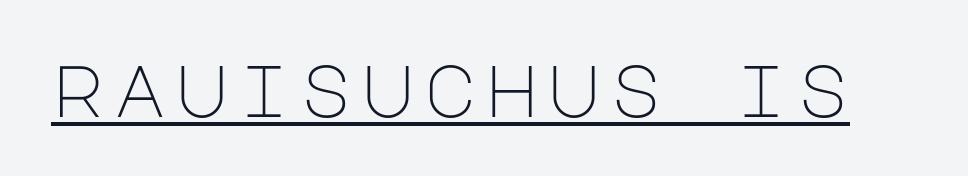
Q: Is the text bold? A: No.
Q: Is the text italic (slanted)? A: No, it is upright.
Q: Is the typeface a serif or a sans-serif typeface? A: Sans-serif.
Q: Is the text underlined? A: Yes.
Q: Width (condensed, normal, or wide)? A: Normal.
Q: Stroke contrast? A: Low.
Q: x-height? A: Large.
